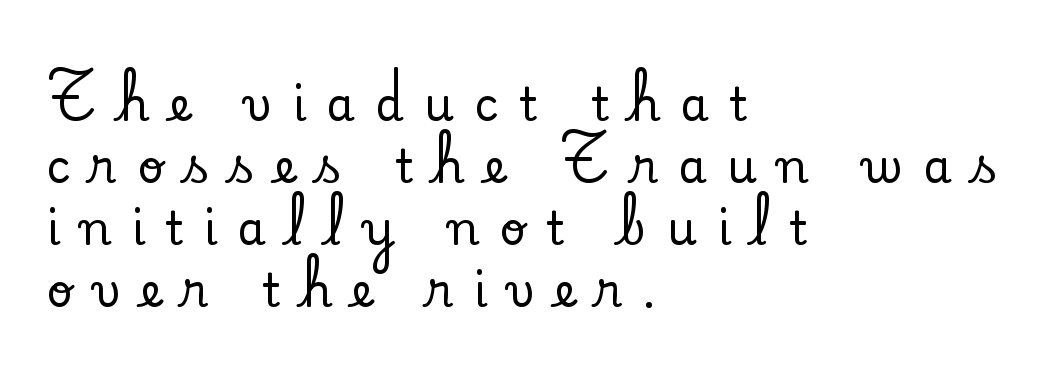
Whoever set this chose a conventional vertical rhythm. The designer went with a serif here, giving each stem small feet. The rendering anchors every line to the left-hand side. The area under the type is left untouched. This sample has the flowing, uneven cadence of proportional lettering.
